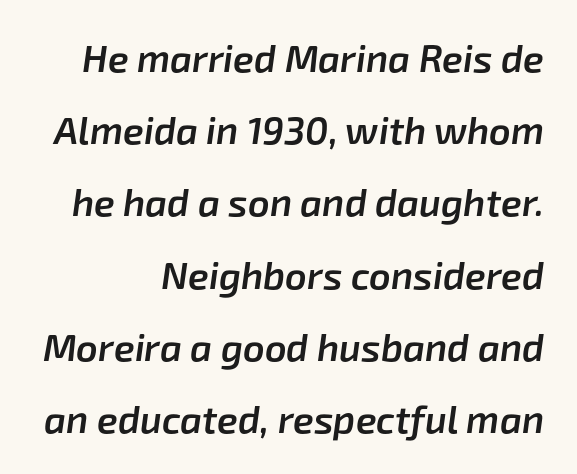
The image shows 38 px semibold type, italic (leaning right); set loose line spacing (1.9x), normal letter spacing, not underlined; low stroke contrast and a medium x-height.
